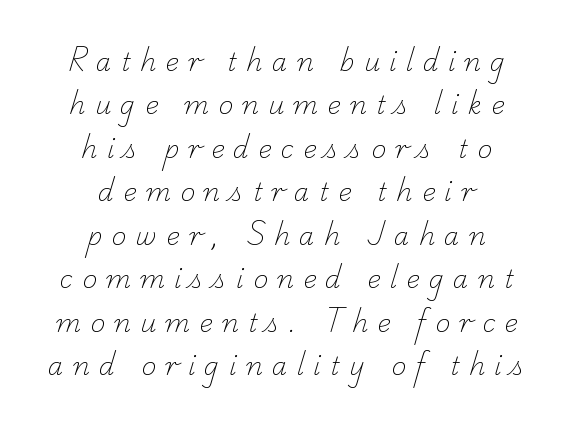
The cut favours lightness, reaching ordinary text weight at its darkest. Each word looks stretched out because of the extra space between its letters. Lines of text with bare space underneath. Centered paragraph, ragged on both sides.
